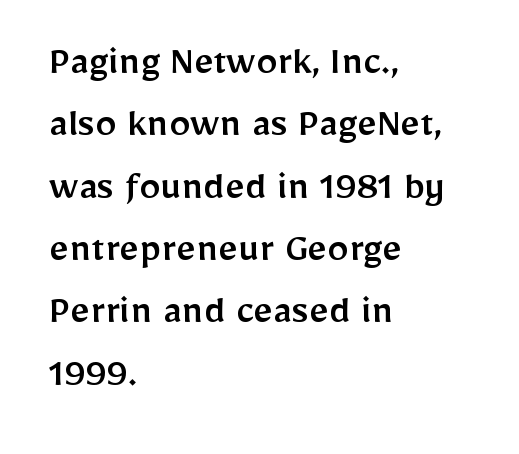
{"serif": "no", "italic": "no", "width": "normal", "stroke_contrast": "low", "x_height": "medium", "monospaced": "no", "underline": "no", "align": "left", "line_spacing": "normal", "line_spacing_ratio": 1.45, "letter_spacing": "normal", "letter_spacing_em": 0.0, "glyph_px": 43}
